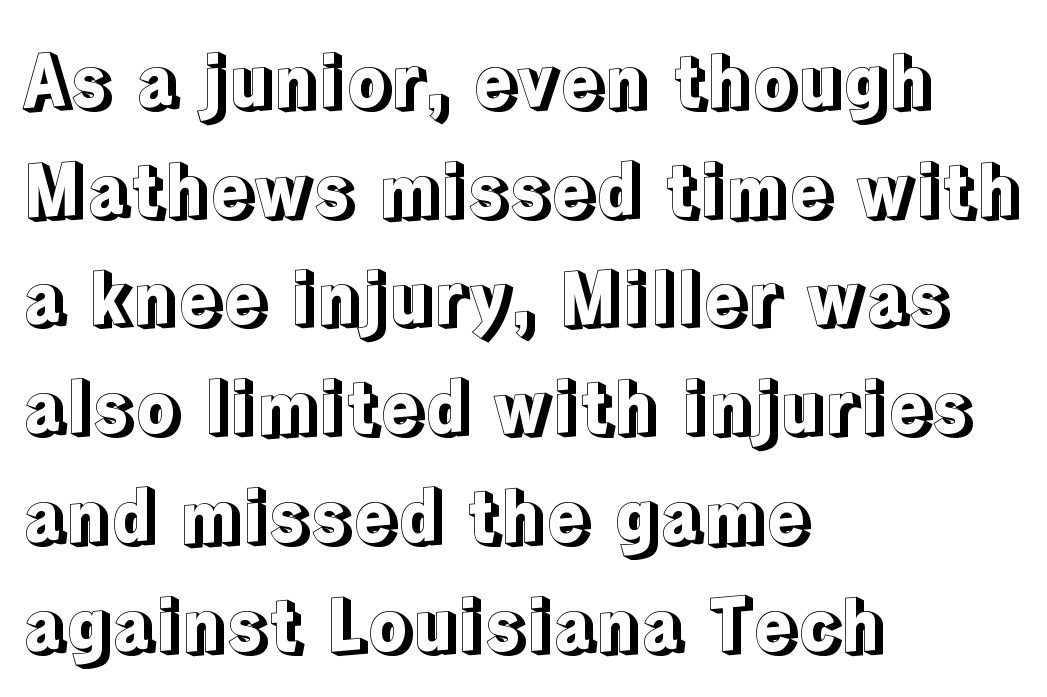
The image shows 72 px text type, upright; set left-aligned, normal line spacing (1.51x), normal letter spacing, not underlined; a medium x-height.
